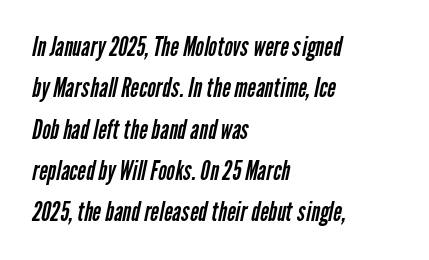
The image shows 26 px text type; set left-aligned, normal line spacing (1.59x), normal letter spacing, not underlined.
